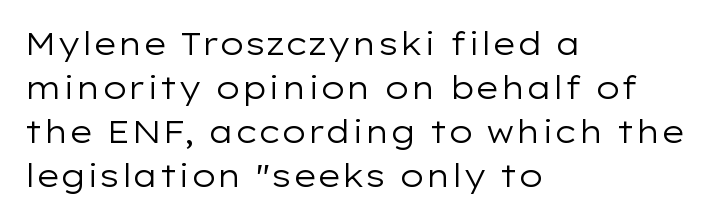
The image shows 31 px regular-weight, wide sans-serif type, upright; set left-aligned, normal line spacing (1.42x), normal letter spacing, not underlined; low stroke contrast and a medium x-height.
